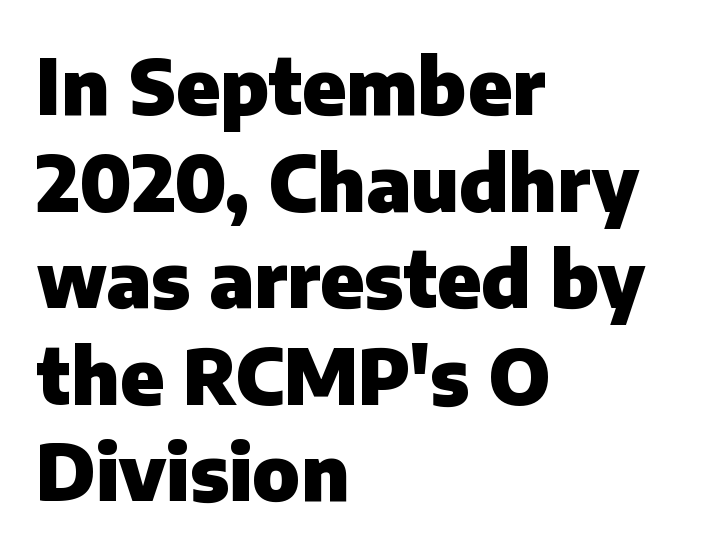
The glyphs are unaccompanied by any horizontal stroke below them. All the whitespace from short lines collects on the right. Each letter's strokes conclude bluntly, with no projecting serifs. The passage shown is typed in a proportional face where columns would drift. You could call the tracking neutral — neither tight nor loose.
